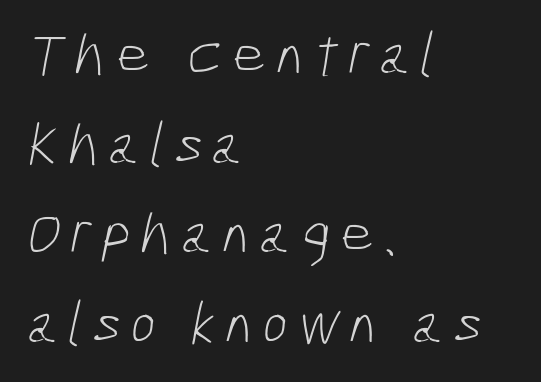
Q: Is the text bold? A: No.
Q: Is the typeface a serif or a sans-serif typeface? A: Sans-serif.
Q: Is the text underlined? A: No.
Q: How is the paragraph aligned? A: Left-aligned.
Q: Is the spacing between lines tight, normal or loose? A: Normal.
Q: Width (condensed, normal, or wide)? A: Condensed.
Q: Stroke contrast? A: Low.
Q: x-height? A: Medium.
Q: Monospaced? A: No.
